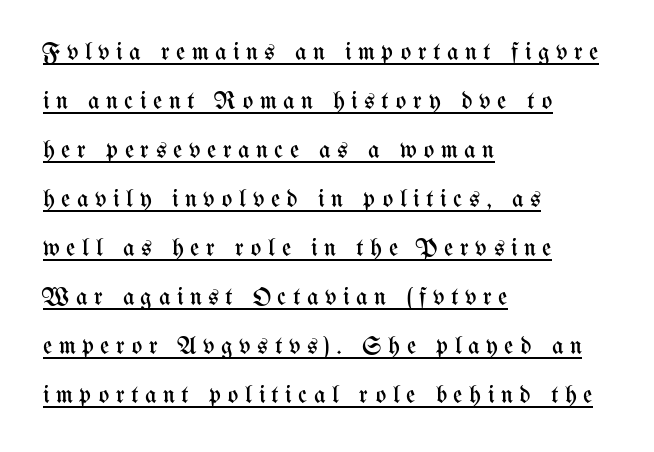
Q: Is the text bold? A: No.
Q: Is the text italic (slanted)? A: No, it is upright.
Q: Is the text underlined? A: Yes.
Q: How is the paragraph aligned? A: Left-aligned.
Q: Is the spacing between letters normal or unusually wide? A: Unusually wide.
Q: Is the spacing between lines tight, normal or loose? A: Loose.
